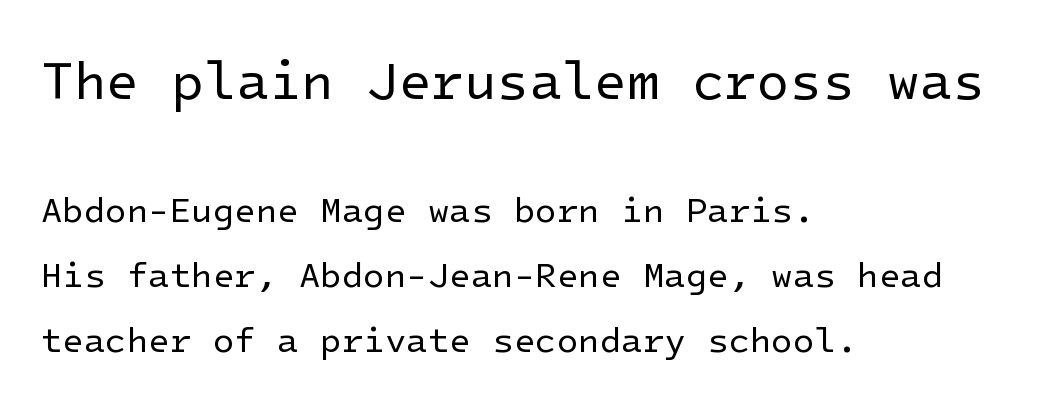
The image shows 53 px regular-weight sans-serif type, upright; set left-aligned, line spacing 1.87x, normal letter spacing, not underlined; the first (top) block is 1.51x larger; low stroke contrast and a medium x-height.
